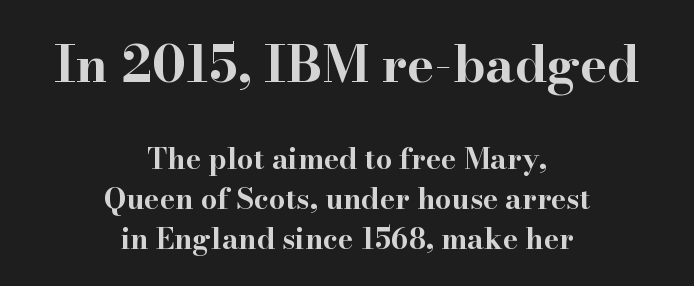
Short and long lines alike share a common midpoint. Quick note: underline off. These lines are composed in type with serifs. Is there much room between lines? A standard amount, neither cramped nor airy. Does the weight exceed regular? Yes, all the way to bold.
